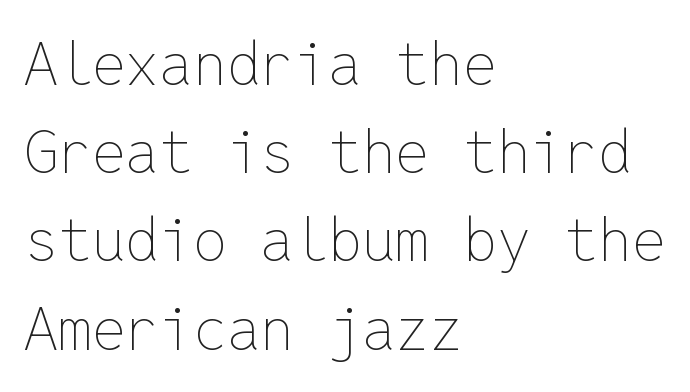
The image shows 60 px thin type, upright, monospaced; set left-aligned, normal line spacing (1.47x), normal letter spacing, not underlined; low stroke contrast and a medium x-height.
